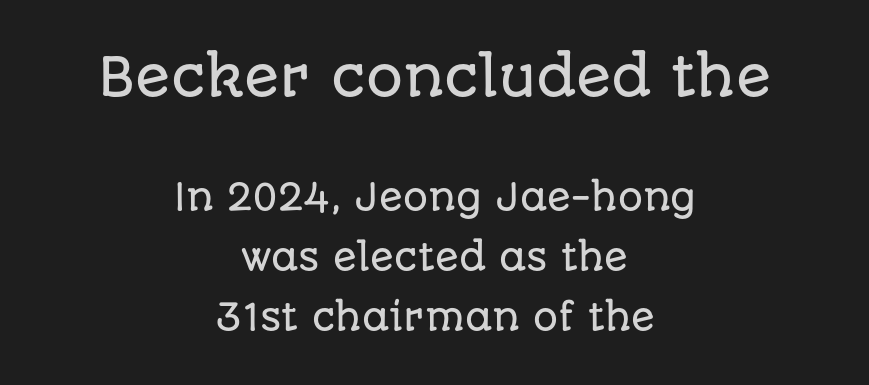
{"serif": "no", "italic": "no", "width": "normal", "stroke_contrast": "low", "x_height": "large", "monospaced": "no", "underline": "no", "align": "center", "line_spacing_ratio": 1.72, "letter_spacing": "normal", "letter_spacing_em": 0.0, "larger_block": "first", "size_ratio": 1.49, "glyph_px": 52}
